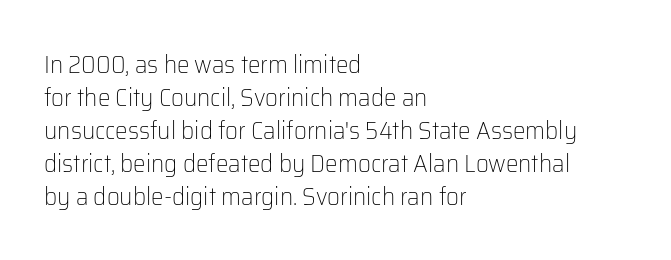
The image shows 25 px text type, upright; set left-aligned, normal line spacing (1.32x), normal letter spacing, not underlined.
